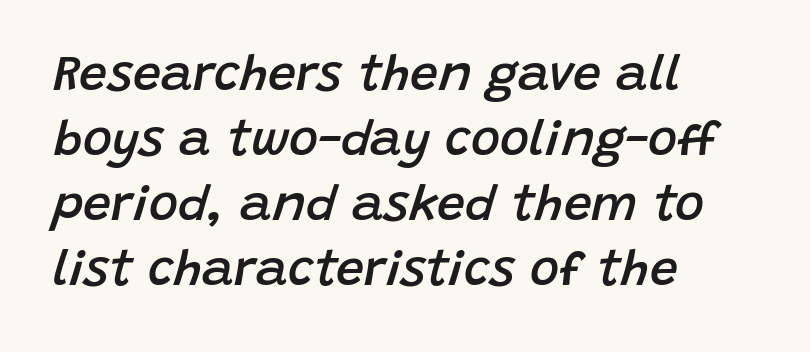
Short and long lines alike share a common starting point at left. A typesetter would call this proportional, since set widths differ per character. The rows are spaced the way most documents space them. Between one letter and the next there's only the usual sliver of space.
